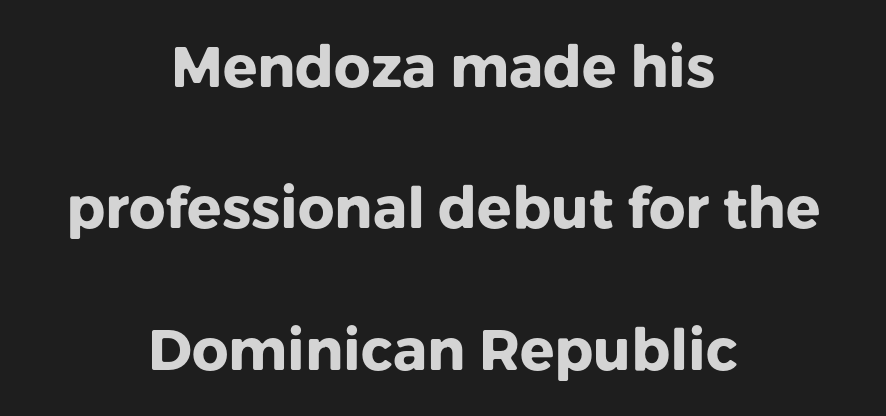
Type without underlining. Compared with typical paragraphs, the rows here are farther apart. Glyph-to-glyph distance matches everyday printed text. Unlike a traditional serif, this face leaves its strokes unadorned. The rendering uses a bold face; every stroke is thick and dark.
